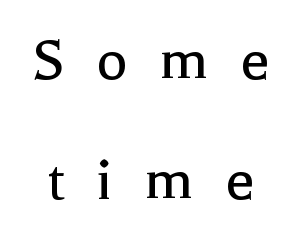
Q: Is the text bold? A: No.
Q: Is the text italic (slanted)? A: No, it is upright.
Q: Is the typeface a serif or a sans-serif typeface? A: Serif.
Q: Is the text underlined? A: No.
Q: Is the spacing between letters normal or unusually wide? A: Unusually wide.
Q: Width (condensed, normal, or wide)? A: Normal.
Q: x-height? A: Medium.
Q: Monospaced? A: No.
